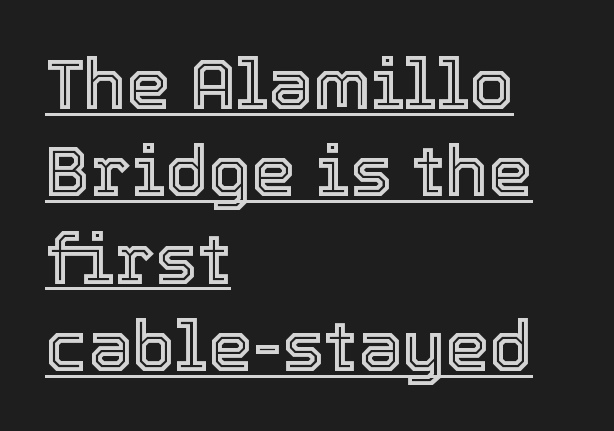
A typesetter would call this proportional, since set widths differ per character. Vertical strokes here are truly vertical. Decoration check: the copy is underlined. Inter-character spacing is left at the font's built-in metrics. A classic flush-left, rag-right setting is used for this passage.
